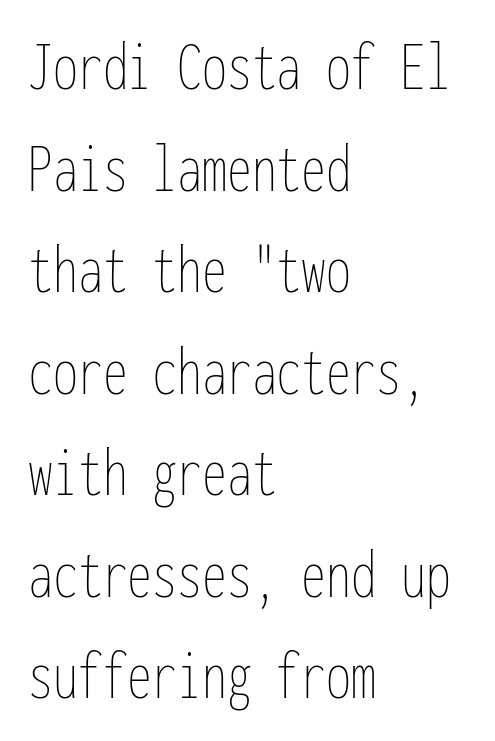
The compositor pushed each line to the left boundary. These lines keep a tight, regular rhythm from letter to letter. It's the straight-up-and-down kind of type. Leading matches the norm, producing a regular column. A typesetter would call this monospace, since all characters share one set width. The weight tops out at a normal text grade.
